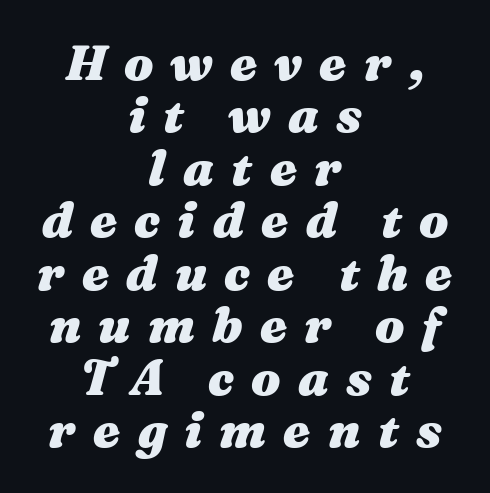
The letters advance in unequal steps, a hallmark of proportional type. Spacing between characters has been opened up far beyond the box default. The letters are bold, with thick, heavy strokes. Underline: absent. The rendering positions every line midway between the sides. The space between consecutive lines is stingy.
